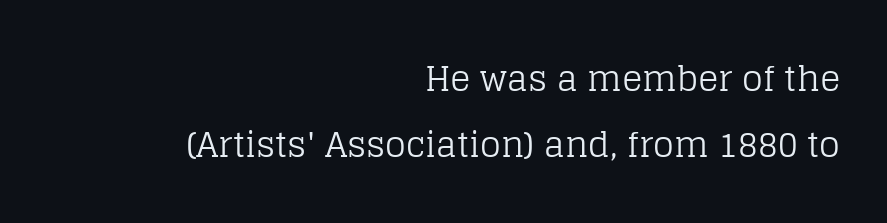
Q: Is the text bold? A: No.
Q: Is the text italic (slanted)? A: No, it is upright.
Q: Is the typeface a serif or a sans-serif typeface? A: Serif.
Q: Is the text underlined? A: No.
Q: How is the paragraph aligned? A: Right-aligned.
Q: Is the spacing between letters normal or unusually wide? A: Normal.
Q: Is the spacing between lines tight, normal or loose? A: Loose.
Q: Width (condensed, normal, or wide)? A: Normal.
Q: Stroke contrast? A: Low.
Q: x-height? A: Large.
Q: Monospaced? A: No.
